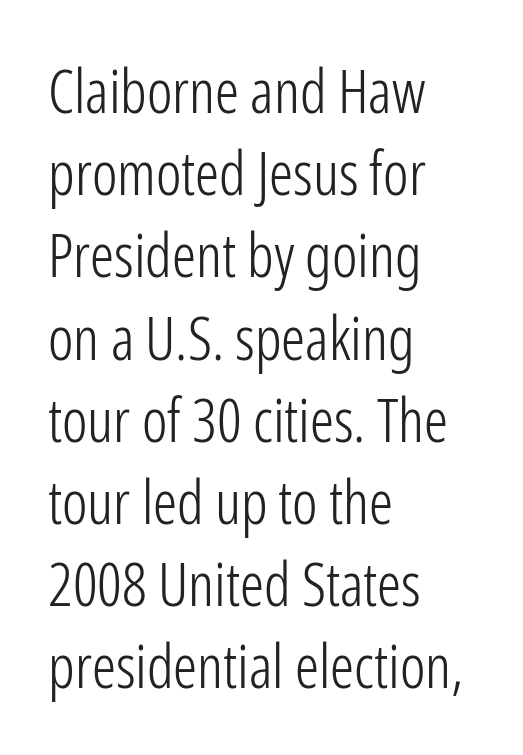
Here the glyphs are tracked normally, forming tight word shapes. Varying glyph widths throughout — classic text-font behaviour. These lines are composed in type without serifs. Designer's note — italics off, roman on. Type without underlining.
